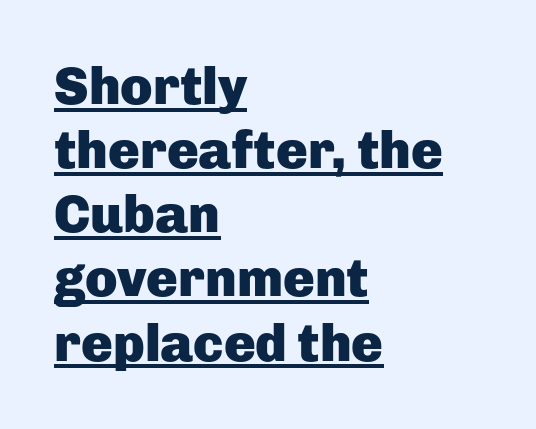
{"serif": "no", "italic": "no", "bold": "yes", "weight": "heavy", "width": "normal", "stroke_contrast": "low", "x_height": "medium", "monospaced": "no", "underline": "yes", "align": "left", "line_spacing_ratio": 1.21, "letter_spacing": "normal", "letter_spacing_em": 0.0, "glyph_px": 53}
